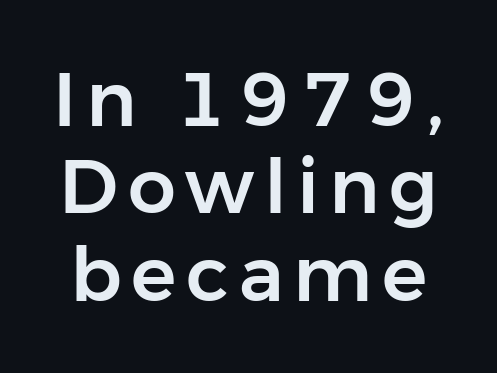
No italicization has been applied; the sample stays upright. Think of a printed novel: that variable character pitch is what you see here. This sample trades vertical openness for compactness between lines. The strip under each line holds only bare page. Note: no serifs on the glyphs.
